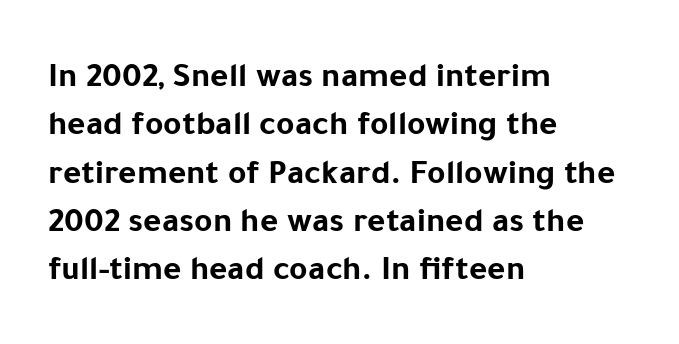
Every letter is thick-stroked: bold, no question. Quick note: underline off. The horizontal fit of the characters is conventional and even. This is the regular roman posture of the typeface. Leftover space on each line is placed entirely after the last word.
